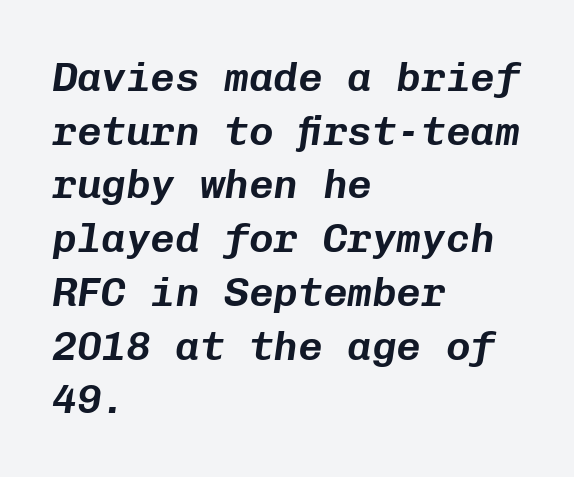
This sample uses plain, unmodified letter spacing. The baseline area is clear. This sample keeps an unexceptional amount of space between lines. The passage shown is typed in a monospace face where columns stay perfectly aligned. Teacher's note: observe the even left margin — that is flush-left alignment. The glyphs look as if they've been sheared to an angle.
